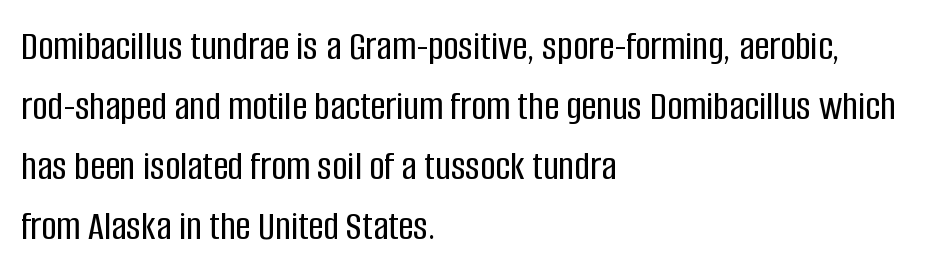
Is this a sans? Yes — the strokes have no serifs. If you measured baseline to baseline, you'd find a middling distance. Only glyphs here, with clear space below each row. Layout note: lines flush left.
